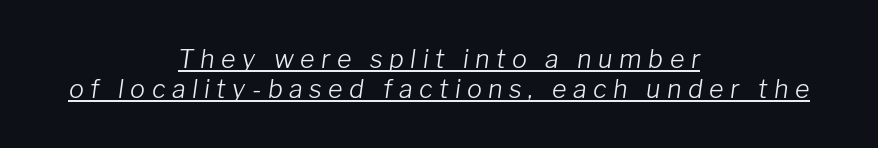
{"italic": "yes", "lean": "right", "slant_degrees": 8, "bold": "no", "underline": "yes", "align": "center", "line_spacing_ratio": 1.2, "letter_spacing": "wide", "letter_spacing_em": 0.26, "glyph_px": 25}
